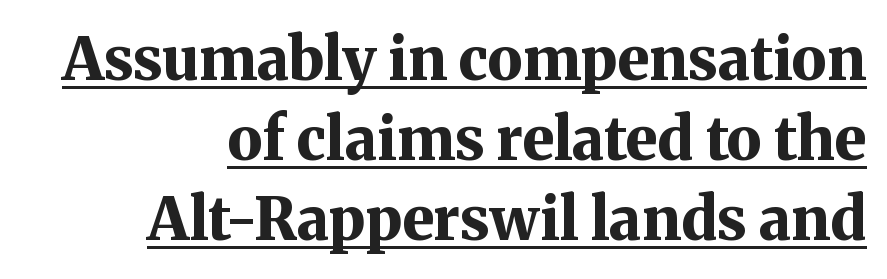
The type family on display is of the serif kind. Caption: lettering with a line underneath. Every letter is thick-stroked: bold, no question. The rag falls on the left side of this text block. The specimen reads as upright at a glance. Is this a fixed-width face? No — the glyphs have proportional, varying widths.
